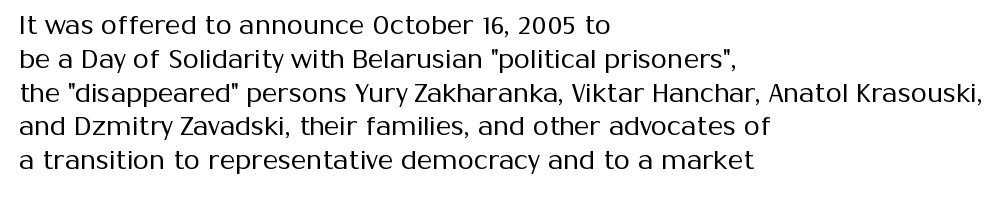
Q: Is the text bold? A: No.
Q: Is the text italic (slanted)? A: No, it is upright.
Q: Is the text underlined? A: No.
Q: How is the paragraph aligned? A: Left-aligned.
Q: Is the spacing between letters normal or unusually wide? A: Normal.
Q: Is the spacing between lines tight, normal or loose? A: Normal.
